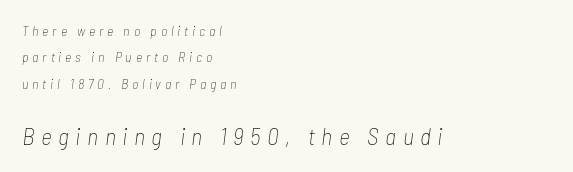
The image shows 24 px text type, italic (leaning right); set left-aligned, line spacing 1.89x, unusually wide letter spacing (+0.27 em), not underlined; the second (bottom) block is 1.71x larger.
